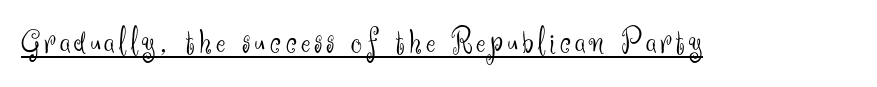
Q: Is the text bold? A: No.
Q: Is the text italic (slanted)? A: No, it is upright.
Q: Is the typeface a serif or a sans-serif typeface? A: Sans-serif.
Q: Is the text underlined? A: Yes.
Q: Width (condensed, normal, or wide)? A: Normal.
Q: Stroke contrast? A: Medium.
Q: x-height? A: Small.
Q: Monospaced? A: No.
